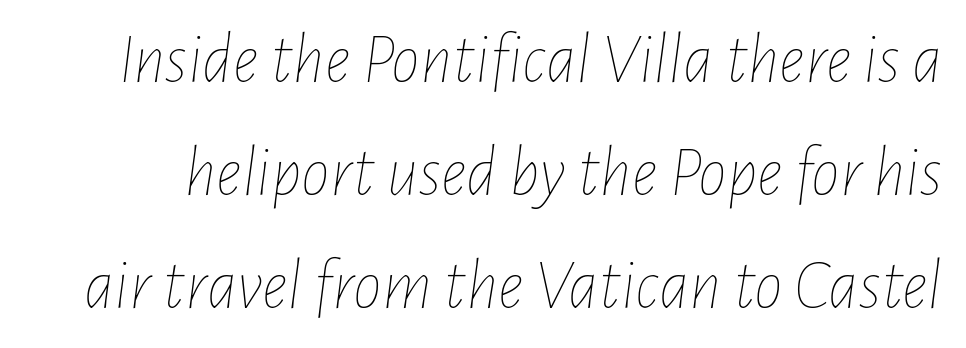
The image shows 72 px thin, condensed type, italic (leaning right); set normal line spacing (1.57x), normal letter spacing, not underlined; low stroke contrast and a medium x-height.
